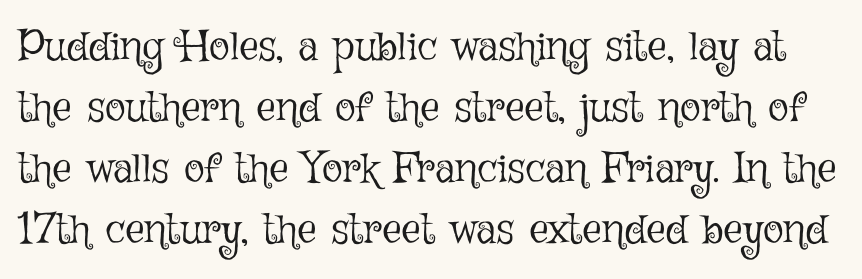
Q: Is the text bold? A: No.
Q: Is the text italic (slanted)? A: No, it is upright.
Q: Is the text underlined? A: No.
Q: Is the spacing between letters normal or unusually wide? A: Normal.
Q: Is the spacing between lines tight, normal or loose? A: Normal.
Q: Width (condensed, normal, or wide)? A: Normal.
Q: Stroke contrast? A: Low.
Q: x-height? A: Medium.
Q: Monospaced? A: No.
